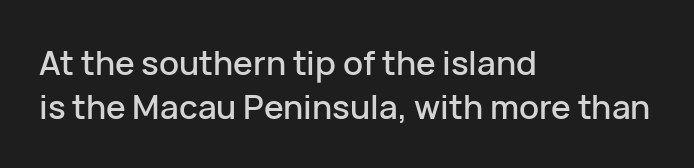
The passage shown is typed in a proportional face where columns would drift. Evenly set lines give the paragraph a standard silhouette. Where is the straight margin? On the left. This rendering features lettering with no underline. Posture: straight, roman, zero tilt.
